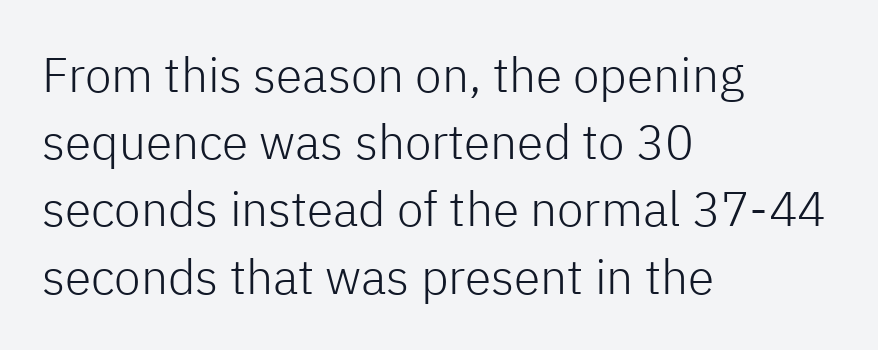
The image shows 48 px light sans-serif type, upright; set left-aligned, normal line spacing (1.4x), normal letter spacing, not underlined; low stroke contrast and a medium x-height.
